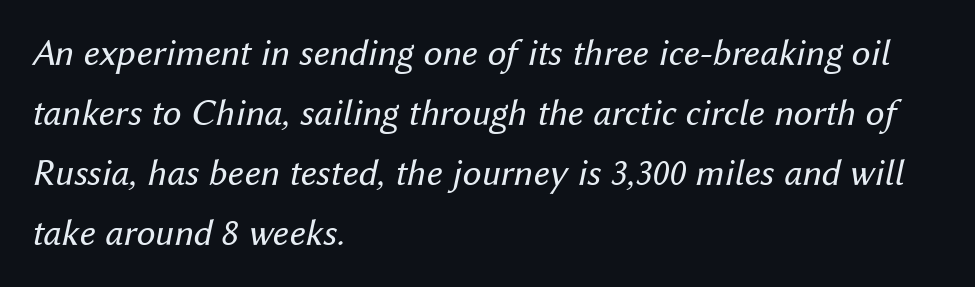
The image shows 38 px regular-weight type, italic (leaning right); set left-aligned, normal line spacing (1.58x), normal letter spacing, not underlined; medium stroke contrast and a medium x-height.
